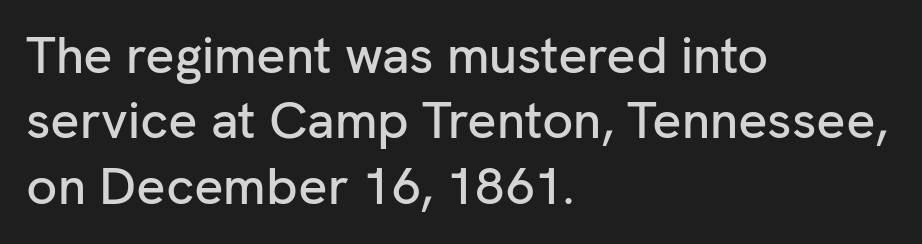
{"serif": "no", "italic": "no", "width": "normal", "stroke_contrast": "low", "x_height": "medium", "monospaced": "no", "underline": "no", "align": "left", "line_spacing": "normal", "line_spacing_ratio": 1.28, "letter_spacing": "normal", "letter_spacing_em": 0.0, "glyph_px": 51}
